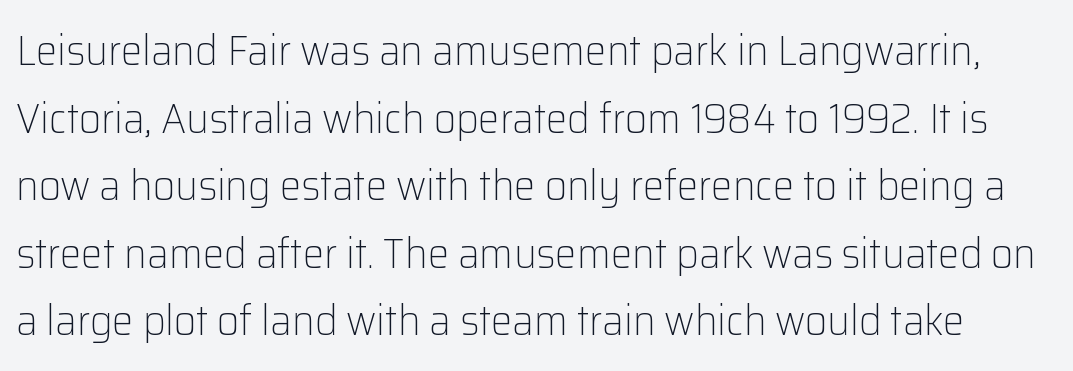
The image shows 43 px light sans-serif type, upright; set normal line spacing (1.57x), normal letter spacing, not underlined; low stroke contrast and a medium x-height.
